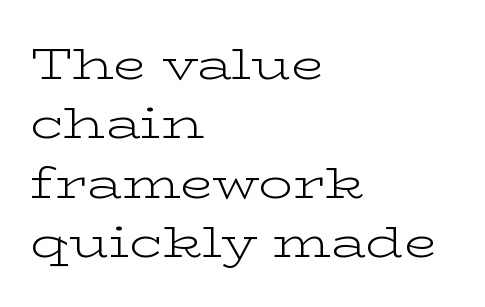
{"serif": "yes", "italic": "no", "bold": "no", "weight": "light", "width": "wide", "stroke_contrast": "low", "x_height": "medium", "monospaced": "no", "underline": "no", "align": "left", "line_spacing": "normal", "line_spacing_ratio": 1.38, "letter_spacing": "normal", "letter_spacing_em": 0.0, "glyph_px": 43}
